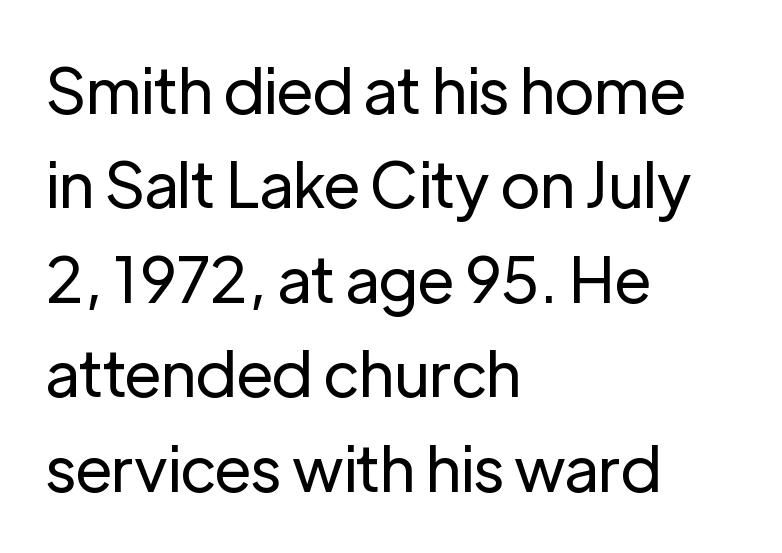
Q: Is the text bold? A: No.
Q: Is the text italic (slanted)? A: No, it is upright.
Q: Is the typeface a serif or a sans-serif typeface? A: Sans-serif.
Q: Is the text underlined? A: No.
Q: How is the paragraph aligned? A: Left-aligned.
Q: Is the spacing between letters normal or unusually wide? A: Normal.
Q: Is the spacing between lines tight, normal or loose? A: Normal.
Q: Width (condensed, normal, or wide)? A: Normal.
Q: Stroke contrast? A: Low.
Q: x-height? A: Medium.
Q: Monospaced? A: No.
